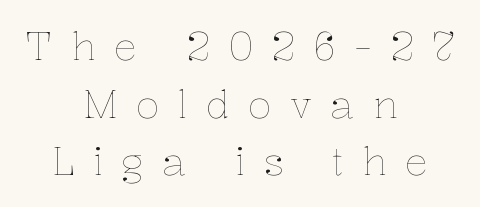
A student would call this center alignment; a typographer would say set centered. Here the designer chose a conventional face with non-uniform glyph widths. Heft: none added — not bold. Has an underline been added? It has not. Posture: vertical.
